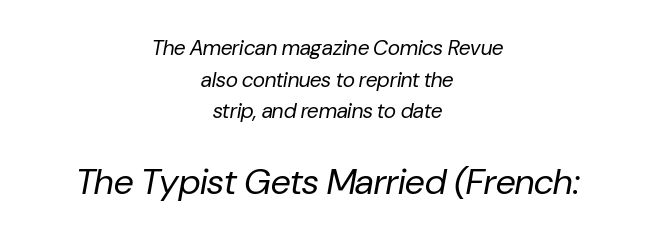
{"italic": "yes", "lean": "right", "slant_degrees": 10, "bold": "no", "weight": "regular", "width": "normal", "stroke_contrast": "low", "x_height": "medium", "monospaced": "no", "underline": "no", "align": "center", "line_spacing": "normal", "line_spacing_ratio": 1.51, "letter_spacing": "normal", "letter_spacing_em": 0.0, "larger_block": "second", "size_ratio": 1.71, "glyph_px": 36}
